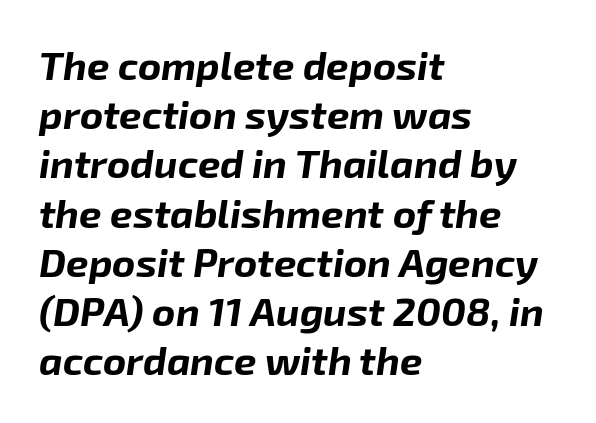
Q: Is the text bold? A: Yes.
Q: Is the text italic (slanted)? A: Yes, it leans right by about 8 degrees.
Q: Is the text underlined? A: No.
Q: How is the paragraph aligned? A: Left-aligned.
Q: Is the spacing between letters normal or unusually wide? A: Normal.
Q: Width (condensed, normal, or wide)? A: Normal.
Q: Stroke contrast? A: Low.
Q: x-height? A: Medium.
Q: Monospaced? A: No.
